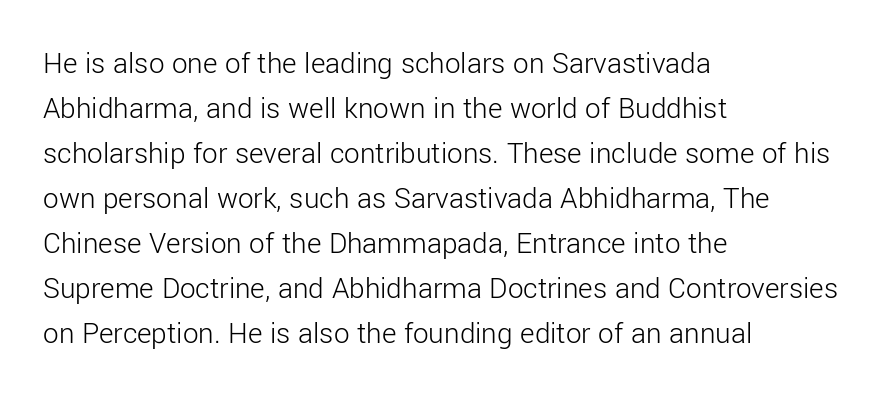
Spacing verdict: proportional, widths tailored to each character. Stroke mass is kept to a normal reading level or below. A typesetter would call this zero additional tracking. Students, observe: this is what conventionally led text looks like.
